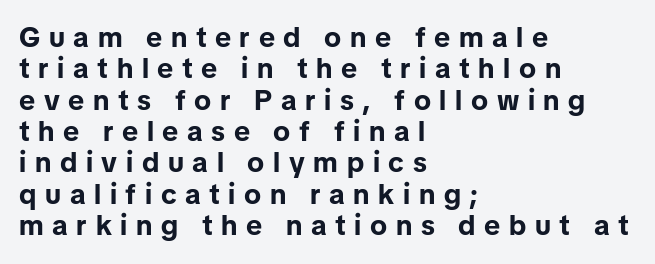
The image shows 28 px bold sans-serif type, upright; set left-aligned, tight line spacing (1.12x), unusually wide letter spacing (+0.31 em), not underlined; low stroke contrast and a medium x-height.
